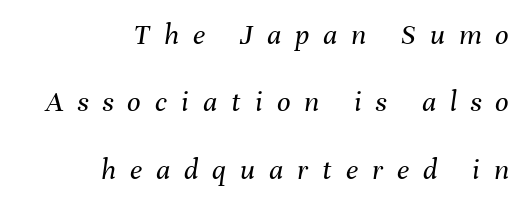
The image shows 30 px regular-weight type, italic (leaning right); set right-aligned, loose line spacing (2.25x), unusually wide letter spacing (+0.47 em), not underlined; medium stroke contrast and a medium x-height.
